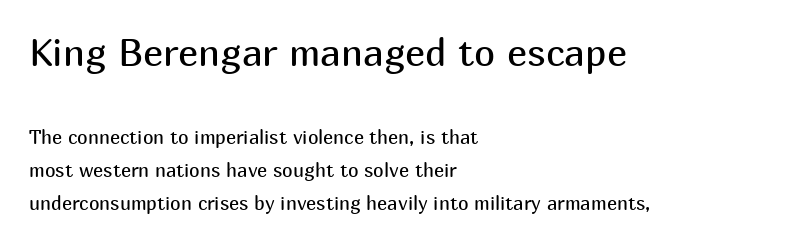
The gaps between neighbouring characters are ordinary and unremarkable. The foot of each line stays bare and open. You could not count columns in this text — the font is proportionally spaced. Note: larger setting up top, smaller setting below. This is sans-serif lettering, the kind often seen on screens and signage.
